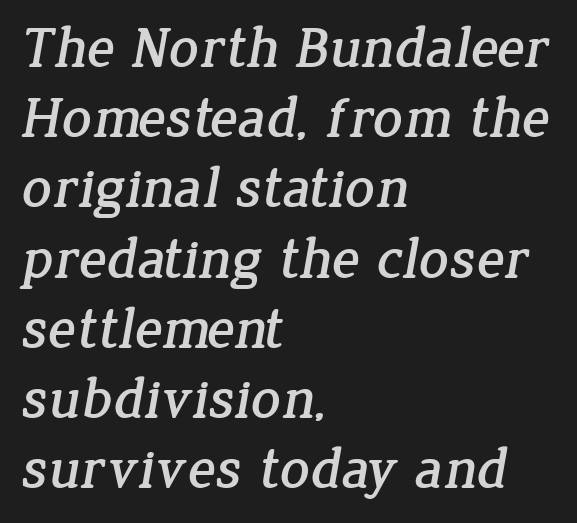
{"serif": "yes", "width": "normal", "stroke_contrast": "low", "x_height": "medium", "monospaced": "no", "underline": "no", "align": "left", "line_spacing_ratio": 1.21, "letter_spacing": "normal", "letter_spacing_em": 0.0, "glyph_px": 58}
